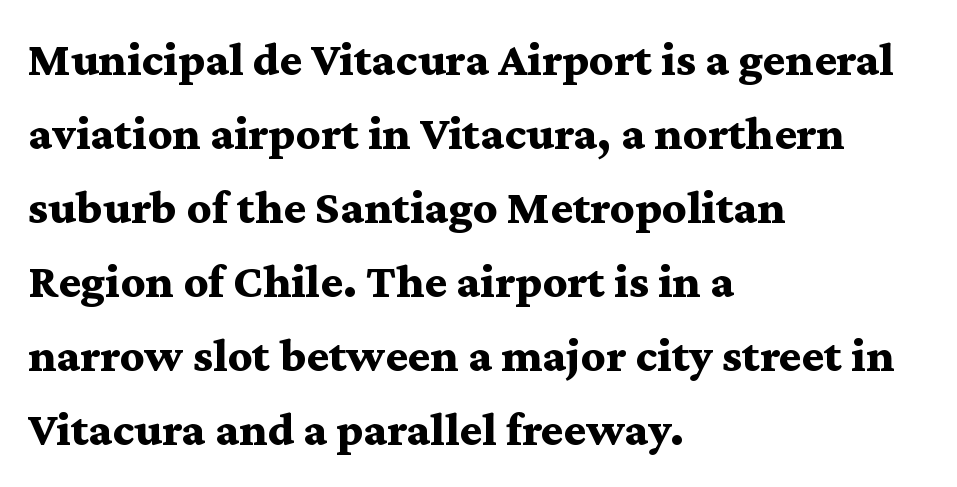
The image shows 48 px bold, wide serif type, upright; set left-aligned, normal line spacing (1.54x), normal letter spacing, not underlined; medium stroke contrast and a medium x-height.
